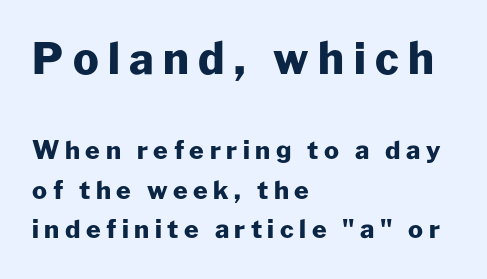
Q: Is the text bold? A: Yes.
Q: Is the text italic (slanted)? A: No, it is upright.
Q: Is the typeface a serif or a sans-serif typeface? A: Sans-serif.
Q: Is the text underlined? A: No.
Q: How is the paragraph aligned? A: Left-aligned.
Q: Is the spacing between letters normal or unusually wide? A: Unusually wide.
Q: Is the spacing between lines tight, normal or loose? A: Normal.
Q: Which block of text is set in a larger size, the first (top) or the second (bottom)? A: The first (top) one.
Q: Width (condensed, normal, or wide)? A: Normal.
Q: Stroke contrast? A: Low.
Q: x-height? A: Medium.
Q: Monospaced? A: No.
